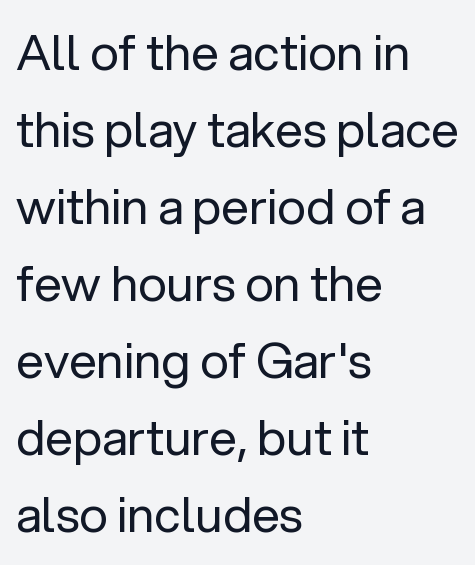
The image shows 49 px regular-weight sans-serif type, upright; set left-aligned, normal line spacing (1.57x), normal letter spacing, not underlined; low stroke contrast and a medium x-height.
